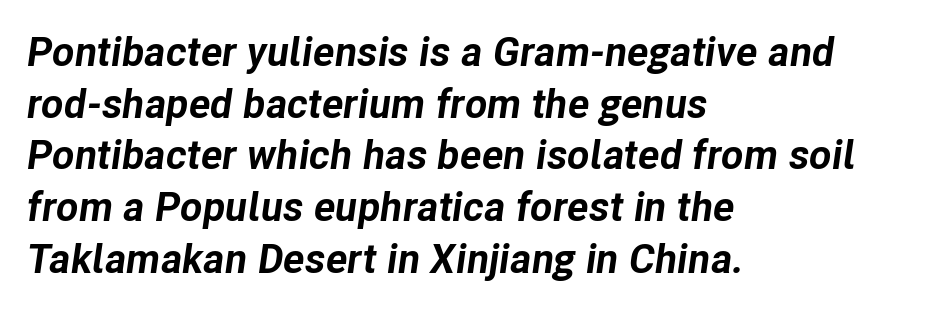
Q: Is the text bold? A: Yes.
Q: Is the text italic (slanted)? A: Yes, it leans right by about 8 degrees.
Q: Is the text underlined? A: No.
Q: How is the paragraph aligned? A: Left-aligned.
Q: Is the spacing between letters normal or unusually wide? A: Normal.
Q: Is the spacing between lines tight, normal or loose? A: Normal.
Q: Width (condensed, normal, or wide)? A: Normal.
Q: Stroke contrast? A: Low.
Q: x-height? A: Medium.
Q: Monospaced? A: No.
